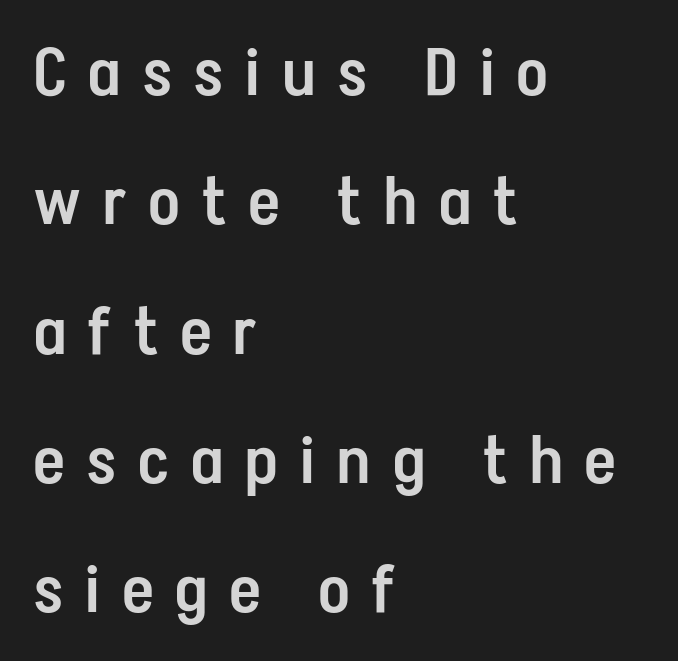
A typesetter would label this face a sans. Line starts are locked; line ends wander. Plain, unruled lines of type. In terms of letterspacing, this is a distinctly airy, spread setting.
